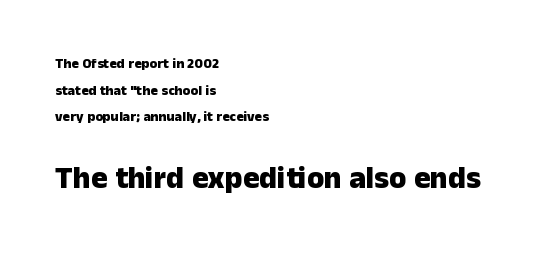
The image shows 31 px heavy sans-serif type, upright; set left-aligned, loose line spacing (1.9x), normal letter spacing, not underlined; the second (bottom) block is 2.21x larger; low stroke contrast and a medium x-height.
